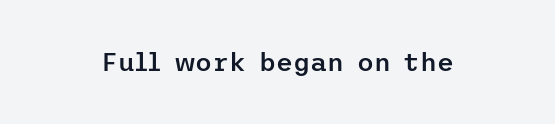
{"italic": "no", "bold": "semi", "underline": "no", "letter_spacing": "normal", "letter_spacing_em": 0.0, "glyph_px": 26}
